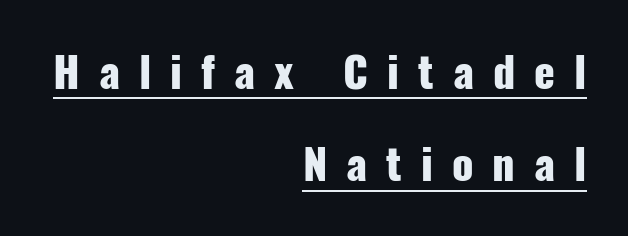
The letters advance in unequal steps, a hallmark of proportional type. Type style note: lacks serifs. The rendering uses a large line-height, opening up the rows. The passage shown is emphatically bold. Glyph-to-glyph distance is far greater than everyday printed text.
